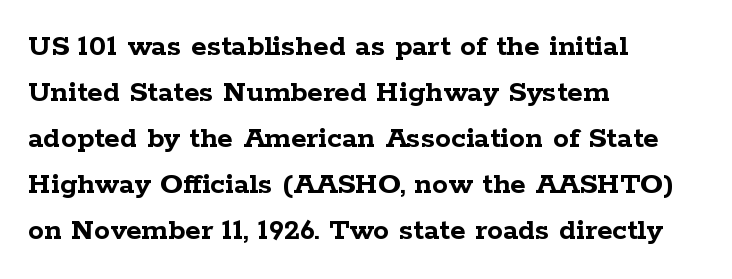
{"serif": "yes", "italic": "no", "bold": "yes", "weight": "semibold", "width": "wide", "stroke_contrast": "low", "x_height": "medium", "monospaced": "no", "underline": "no", "align": "left", "line_spacing": "normal", "line_spacing_ratio": 1.44, "letter_spacing": "normal", "letter_spacing_em": 0.0, "glyph_px": 32}
